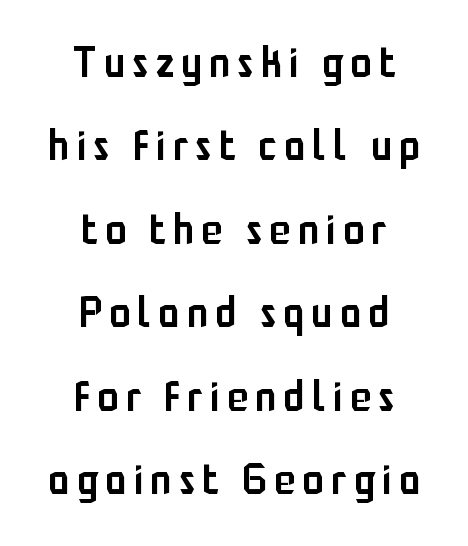
The image shows 43 px semibold, condensed sans-serif type, upright; set centered, loose line spacing (1.94x), not underlined; low stroke contrast and a medium x-height.
